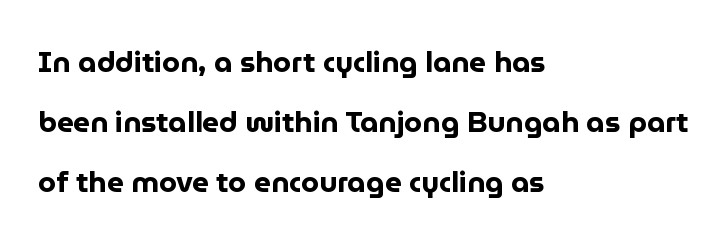
Q: Is the text bold? A: Yes.
Q: Is the text italic (slanted)? A: No, it is upright.
Q: Is the typeface a serif or a sans-serif typeface? A: Sans-serif.
Q: Is the text underlined? A: No.
Q: How is the paragraph aligned? A: Left-aligned.
Q: Is the spacing between letters normal or unusually wide? A: Normal.
Q: Is the spacing between lines tight, normal or loose? A: Loose.
Q: Width (condensed, normal, or wide)? A: Normal.
Q: Stroke contrast? A: Low.
Q: x-height? A: Medium.
Q: Monospaced? A: No.
